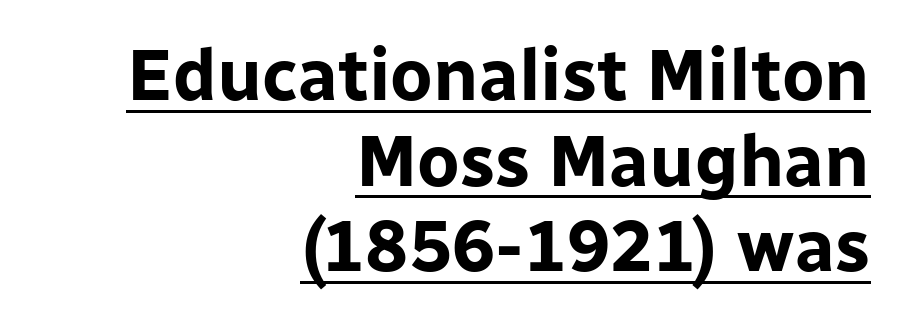
{"serif": "no", "italic": "no", "bold": "yes", "weight": "bold", "width": "normal", "stroke_contrast": "low", "x_height": "medium", "monospaced": "no", "underline": "yes", "align": "right", "line_spacing_ratio": 1.19, "letter_spacing": "normal", "letter_spacing_em": 0.0, "glyph_px": 72}
